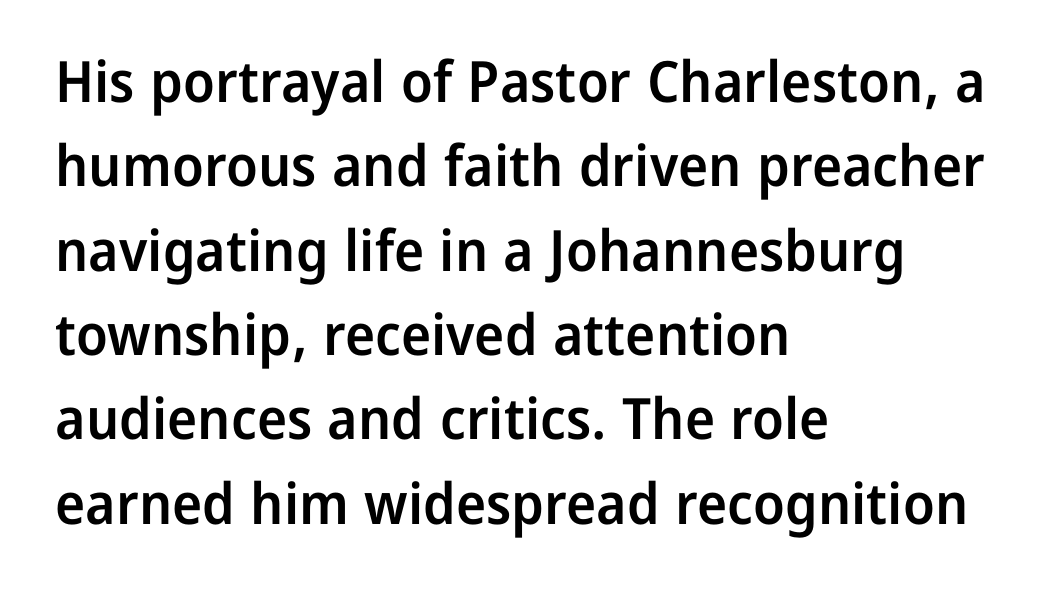
Q: Is the text bold? A: Semi-bold.
Q: Is the text italic (slanted)? A: No, it is upright.
Q: Is the typeface a serif or a sans-serif typeface? A: Sans-serif.
Q: Is the text underlined? A: No.
Q: How is the paragraph aligned? A: Left-aligned.
Q: Is the spacing between letters normal or unusually wide? A: Normal.
Q: Is the spacing between lines tight, normal or loose? A: Normal.
Q: Width (condensed, normal, or wide)? A: Normal.
Q: Stroke contrast? A: Low.
Q: x-height? A: Medium.
Q: Monospaced? A: No.
